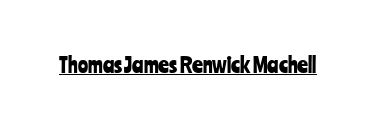
Students, note that the glyphs here touch the page at normal intervals. Does a line run under the words? Yes, clearly. Designer's note — italics off, roman on.
